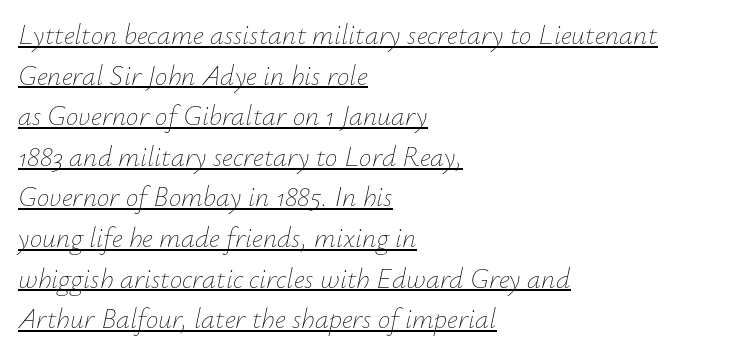
{"italic": "yes", "lean": "right", "slant_degrees": 12, "bold": "no", "weight": "thin", "width": "normal", "stroke_contrast": "low", "x_height": "small", "monospaced": "no", "underline": "yes", "align": "left", "line_spacing": "normal", "line_spacing_ratio": 1.45, "letter_spacing": "normal", "letter_spacing_em": 0.0, "glyph_px": 28}
